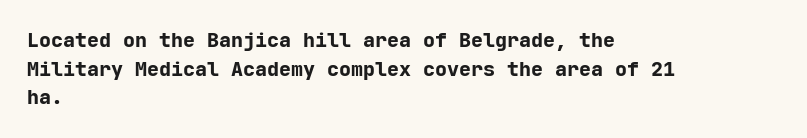
The image shows 20 px bold type, upright; set left-aligned, normal line spacing (1.43x), normal letter spacing, not underlined.
